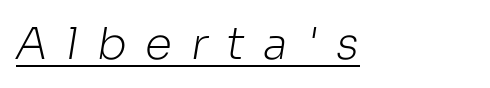
{"serif": "no", "bold": "no", "weight": "light", "width": "normal", "stroke_contrast": "low", "x_height": "medium", "monospaced": "no", "underline": "yes", "align": "left", "letter_spacing": "wide", "letter_spacing_em": 0.42, "glyph_px": 44}
